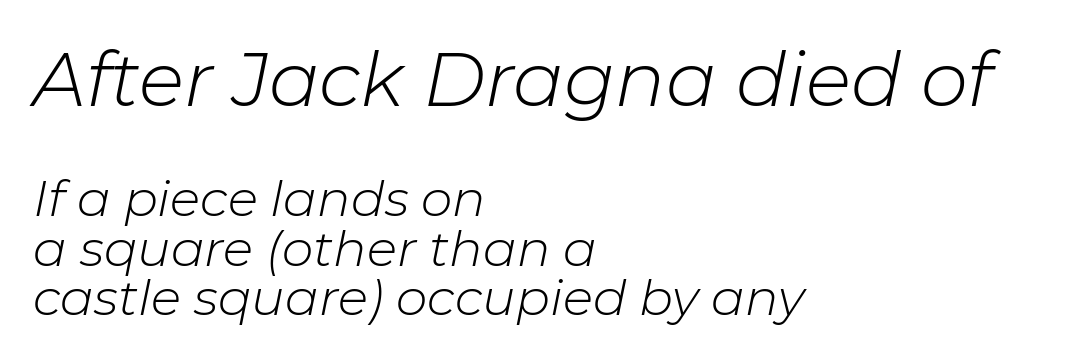
Q: Is the text bold? A: No.
Q: Is the text italic (slanted)? A: Yes, it leans right by about 11 degrees.
Q: Is the text underlined? A: No.
Q: How is the paragraph aligned? A: Left-aligned.
Q: Is the spacing between letters normal or unusually wide? A: Normal.
Q: Is the spacing between lines tight, normal or loose? A: Tight.
Q: Which block of text is set in a larger size, the first (top) or the second (bottom)? A: The first (top) one.
Q: Width (condensed, normal, or wide)? A: Normal.
Q: Stroke contrast? A: Low.
Q: x-height? A: Medium.
Q: Monospaced? A: No.
